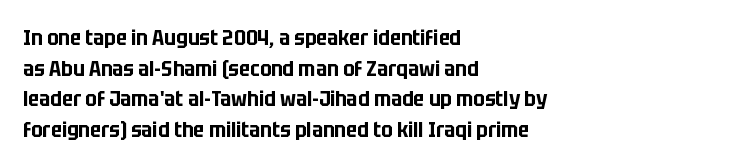
If you drew a line through each stem, it would be perfectly vertical. Honestly, the letter spacing is just normal — you wouldn't notice it. The words here are not underlined. Notice how the passage keeps a crisp vertical edge on the left only. Interline gaps are of average width in this sample.
